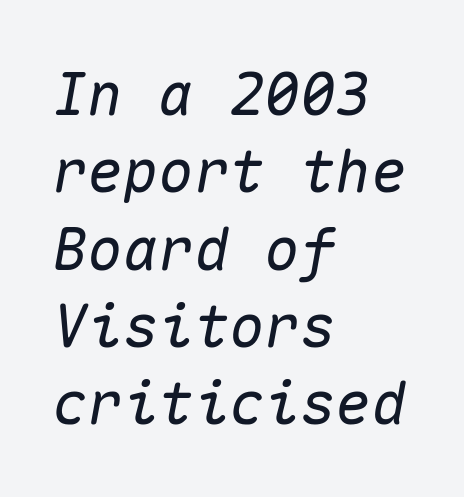
The image shows 59 px text type, italic (leaning right), monospaced; set left-aligned, normal line spacing (1.31x), normal letter spacing, not underlined; medium stroke contrast and a medium x-height.
